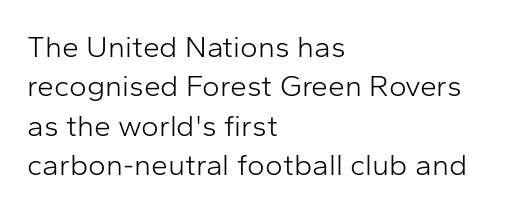
Anything drawn beneath the words? Only blank space. The rendering shows plain stroke endings on the letterforms — a sans-serif design. This rendering uses left alignment, leaving the right contour irregular. These lines were composed using upright roman letters. The letters advance in unequal steps, a hallmark of proportional type.
